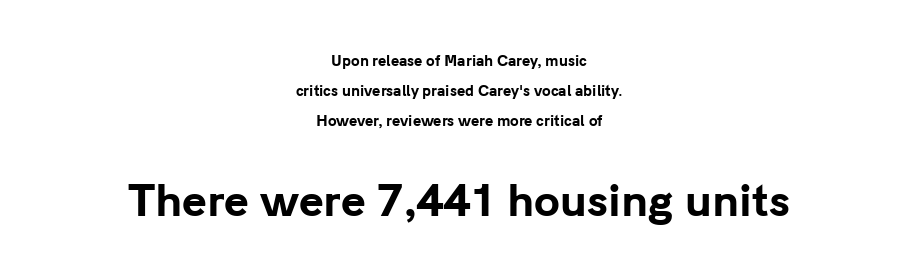
These two chunks differ in scale, with the bottom chunk taking the larger measure. It's the straight-up-and-down kind of type. Varying glyph widths throughout — classic text-font behaviour. The designer dialed line spacing up above the default. Nobody drew a line under any word here.
